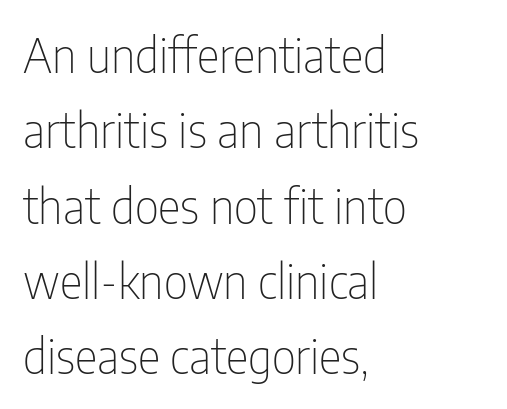
The image shows 48 px thin, condensed sans-serif type, upright; set left-aligned, normal line spacing (1.57x), normal letter spacing, not underlined; low stroke contrast and a medium x-height.
